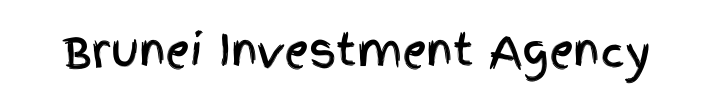
When letters stand straight like this, we call the style roman or upright. Words float on clear page, feet unadorned. This rendering employs a face without finishing strokes, i.e., a sans-serif. You could not count columns in this text — the font is proportionally spaced.
